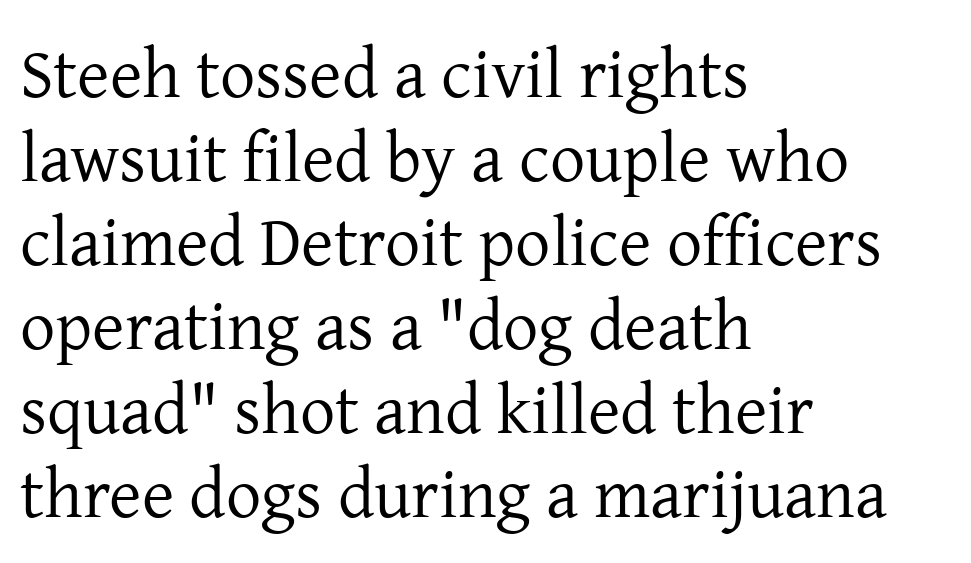
{"serif": "yes", "italic": "no", "bold": "no", "weight": "regular", "width": "normal", "stroke_contrast": "low", "x_height": "medium", "monospaced": "no", "underline": "no", "align": "left", "line_spacing_ratio": 1.2, "letter_spacing": "normal", "letter_spacing_em": 0.0, "glyph_px": 70}
